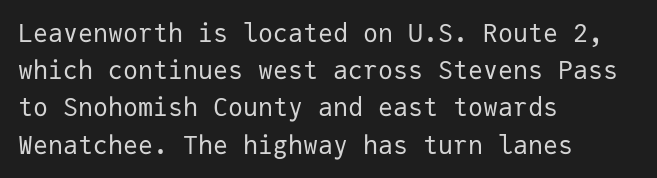
{"italic": "no", "bold": "no", "underline": "no", "align": "left", "line_spacing": "normal", "line_spacing_ratio": 1.49, "letter_spacing": "normal", "letter_spacing_em": 0.0, "glyph_px": 25}
